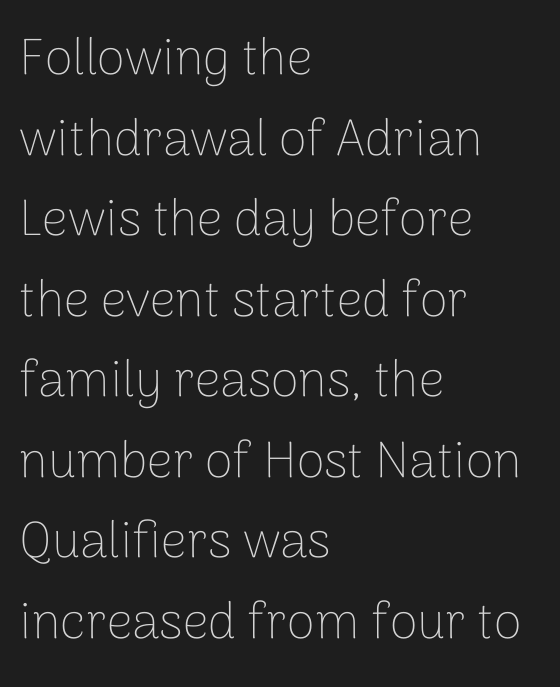
Compared with typical paragraphs, the rows here are spaced about the same. Spacing verdict: proportional, widths tailored to each character. The characters are drawn with everyday or finer stroke widths. The type is set solid horizontally, with unmodified tracking. Classification — sans serif. The words here are not underlined.
